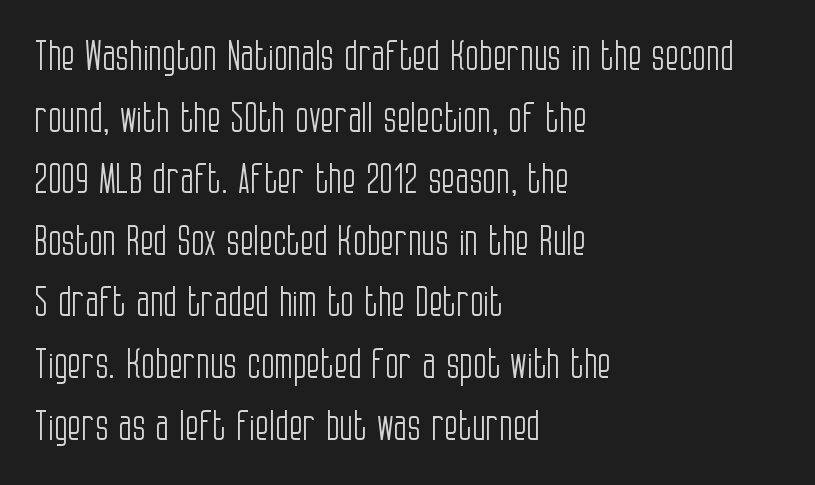
Q: Is the text bold? A: No.
Q: Is the text italic (slanted)? A: No, it is upright.
Q: Is the typeface a serif or a sans-serif typeface? A: Sans-serif.
Q: Is the text underlined? A: No.
Q: How is the paragraph aligned? A: Left-aligned.
Q: Is the spacing between letters normal or unusually wide? A: Normal.
Q: Is the spacing between lines tight, normal or loose? A: Normal.
Q: Width (condensed, normal, or wide)? A: Condensed.
Q: Stroke contrast? A: Low.
Q: x-height? A: Large.
Q: Monospaced? A: No.
